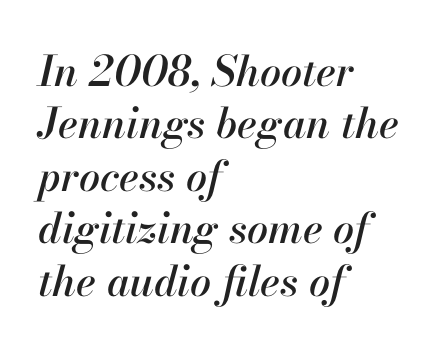
Looking at the ascenders, they clearly lean. The rendering uses a moderate line-height, typical for paragraphs. The letters advance in unequal steps, a hallmark of proportional type. No extra tracking has been applied to these lines.
